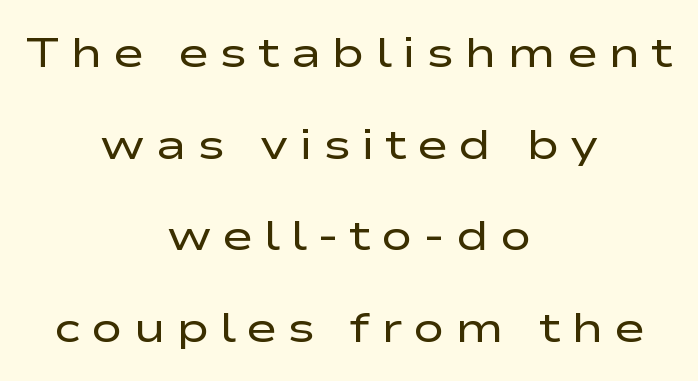
The letters advance in unequal steps, a hallmark of proportional type. This reads as an unemphasized weight, regular at the heaviest. A typesetter would call this heavily tracked-out type. Short and long lines alike share a common midpoint. To sum up the face: it is a sans, with no serifs. Ascenders rise straight up at ninety degrees.
